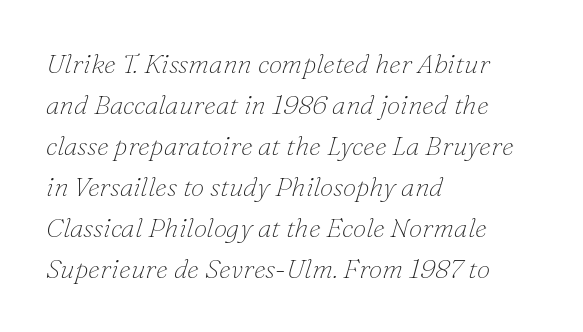
Q: Is the text bold? A: No.
Q: Is the text italic (slanted)? A: Yes, it leans right by about 16 degrees.
Q: Is the text underlined? A: No.
Q: How is the paragraph aligned? A: Left-aligned.
Q: Is the spacing between letters normal or unusually wide? A: Normal.
Q: Is the spacing between lines tight, normal or loose? A: Normal.
